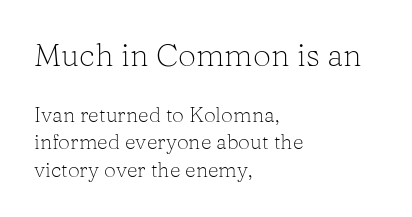
Layout note: lines flush left. Nothing unusual about the tracking: characters are spaced as the font intends. Is this a heavy cut? Hardly; it is regular or lighter. The baseline area is clear.
